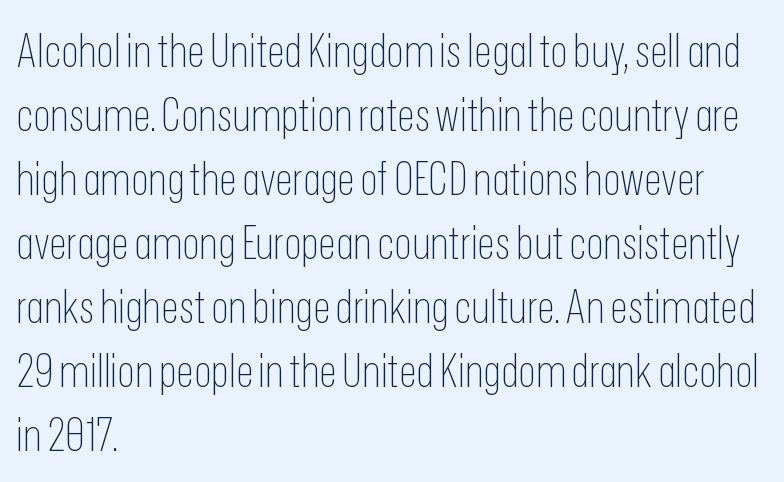
The image shows 46 px thin, condensed sans-serif type, upright; set left-aligned, normal line spacing (1.39x), normal letter spacing, not underlined; low stroke contrast and a medium x-height.
